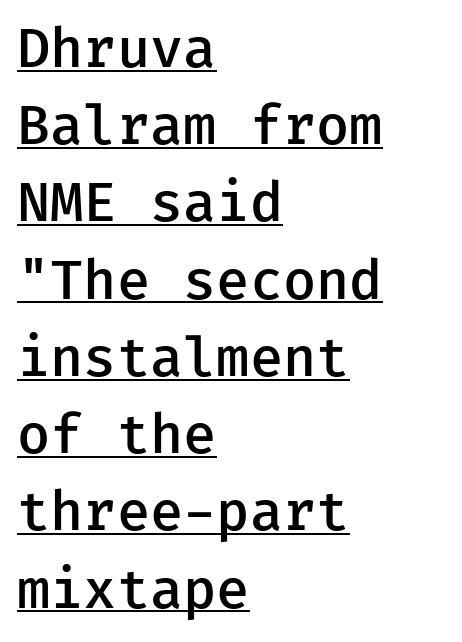
{"serif": "no", "italic": "no", "bold": "semi", "weight": "semibold", "width": "normal", "stroke_contrast": "low", "x_height": "medium", "monospaced": "yes", "underline": "yes", "align": "left", "line_spacing": "normal", "line_spacing_ratio": 1.43, "letter_spacing": "normal", "letter_spacing_em": 0.0, "glyph_px": 54}
